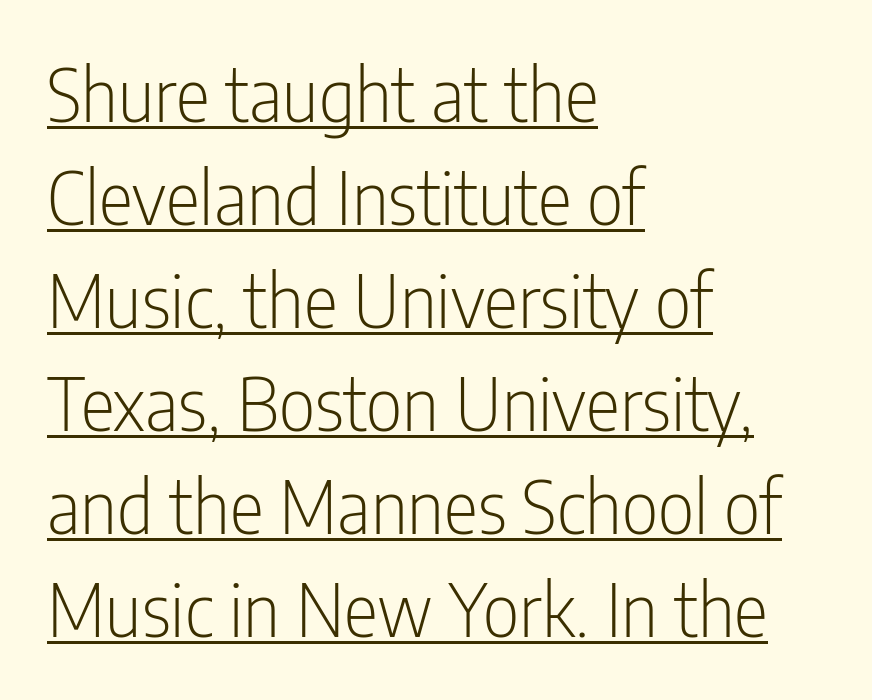
Q: Is the text bold? A: No.
Q: Is the text italic (slanted)? A: No, it is upright.
Q: Is the typeface a serif or a sans-serif typeface? A: Sans-serif.
Q: Is the text underlined? A: Yes.
Q: How is the paragraph aligned? A: Left-aligned.
Q: Is the spacing between letters normal or unusually wide? A: Normal.
Q: Is the spacing between lines tight, normal or loose? A: Normal.
Q: Width (condensed, normal, or wide)? A: Condensed.
Q: Stroke contrast? A: Low.
Q: x-height? A: Medium.
Q: Monospaced? A: No.
